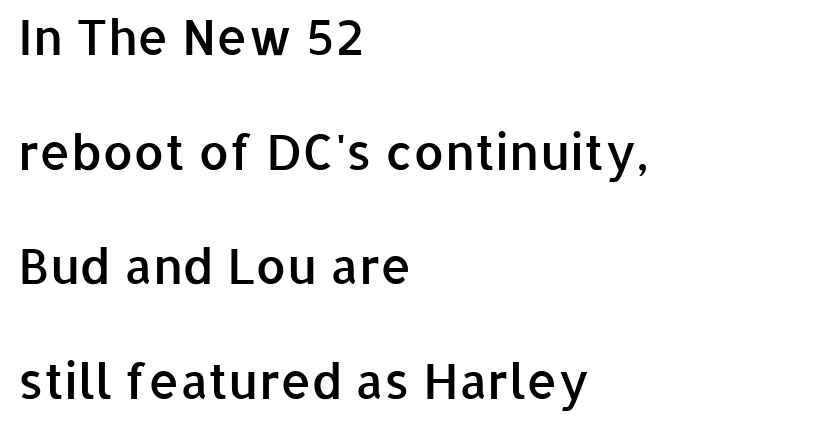
Lines of text with bare space underneath. Think of a printed novel: that variable character pitch is what you see here. The text block is weighted toward the left margin, trailing off unevenly rightward. Observe the ordinary spacing: letters are neighbours, not strangers.
